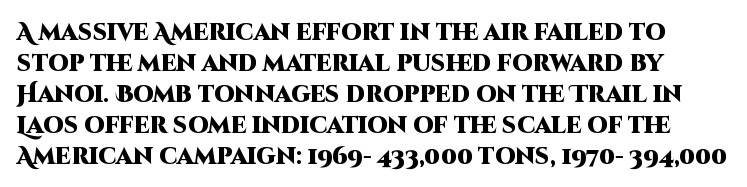
Q: Is the text bold? A: Yes.
Q: Is the text italic (slanted)? A: No, it is upright.
Q: Is the text underlined? A: No.
Q: Is the spacing between letters normal or unusually wide? A: Normal.
Q: Is the spacing between lines tight, normal or loose? A: Normal.
